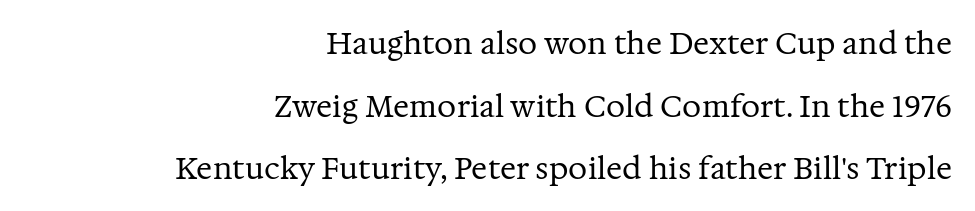
{"serif": "yes", "italic": "no", "bold": "no", "weight": "regular", "width": "normal", "stroke_contrast": "medium", "x_height": "medium", "monospaced": "no", "underline": "no", "align": "right", "line_spacing": "loose", "line_spacing_ratio": 2.09, "letter_spacing": "normal", "letter_spacing_em": 0.0, "glyph_px": 30}
